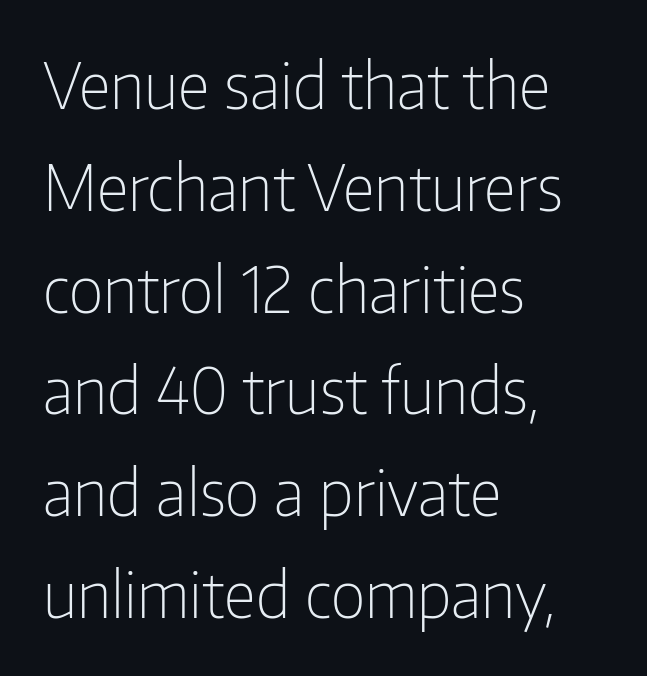
{"serif": "no", "italic": "no", "bold": "no", "weight": "light", "width": "condensed", "stroke_contrast": "low", "x_height": "medium", "monospaced": "no", "underline": "no", "align": "left", "line_spacing": "normal", "line_spacing_ratio": 1.59, "letter_spacing": "normal", "letter_spacing_em": 0.0, "glyph_px": 64}
